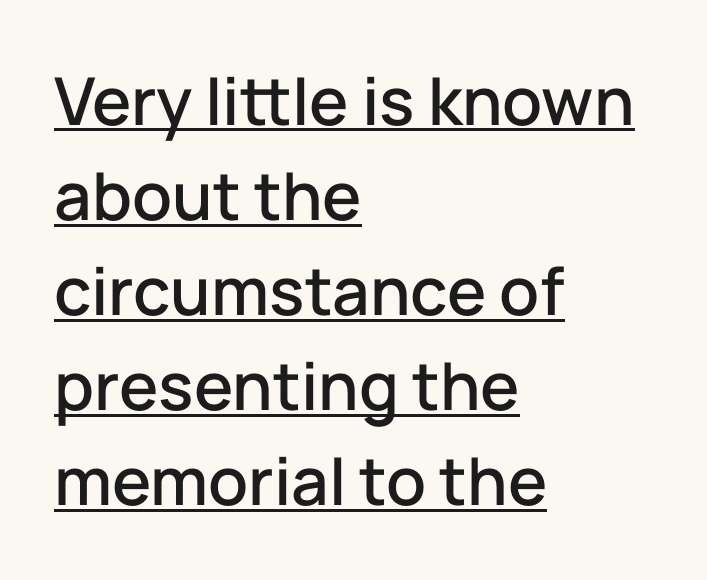
Nothing unusual about the tracking: characters are spaced as the font intends. Is the block centered? No — it sits flush against the left margin. Proportional: the letters do not fall into vertical columns. Look at the bottom of the vertical strokes: they stop flat, with no serifs. Caption: lettering with a line underneath. A roman cut, with each character standing at attention.
